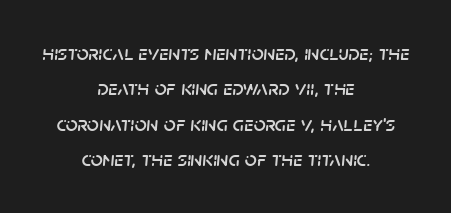
Q: Is the text italic (slanted)? A: Yes, it leans right by about 5 degrees.
Q: Is the text underlined? A: No.
Q: How is the paragraph aligned? A: Centered.
Q: Is the spacing between letters normal or unusually wide? A: Normal.
Q: Is the spacing between lines tight, normal or loose? A: Normal.
